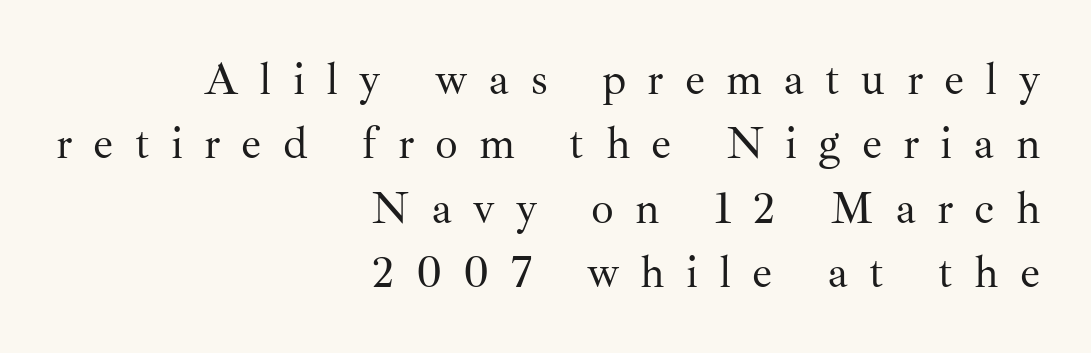
Nope, not italic — everything's standing straight. A typesetter would call this proportional, since set widths differ per character. Letters rest on an invisible, unmarked baseline. The letterforms stand isolated, each surrounded by extra space. Yep, those are serifs on the letters.
